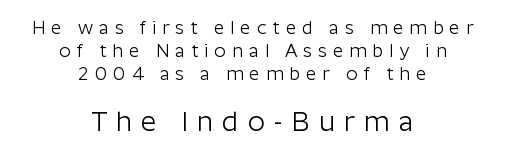
The image shows 27 px text type, upright; set centered, normal line spacing (1.27x), unusually wide letter spacing (+0.34 em), not underlined; the second (bottom) block is 1.5x larger.
